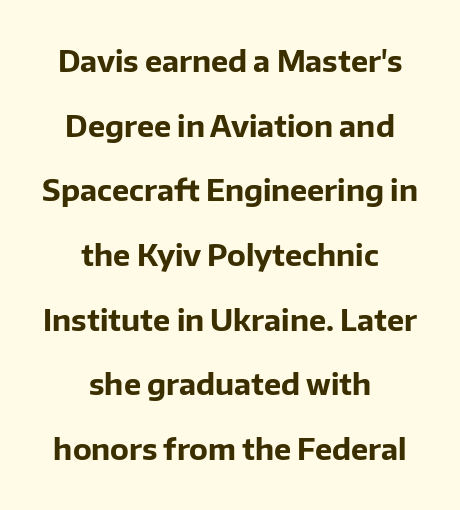
The image shows 29 px bold sans-serif type, upright; set centered, loose line spacing (2.23x), normal letter spacing, not underlined; low stroke contrast and a medium x-height.
